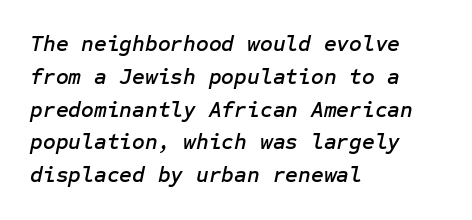
{"italic": "yes", "lean": "right", "slant_degrees": 12, "underline": "no", "align": "left", "line_spacing": "normal", "line_spacing_ratio": 1.49, "letter_spacing": "normal", "letter_spacing_em": 0.0, "glyph_px": 22}
